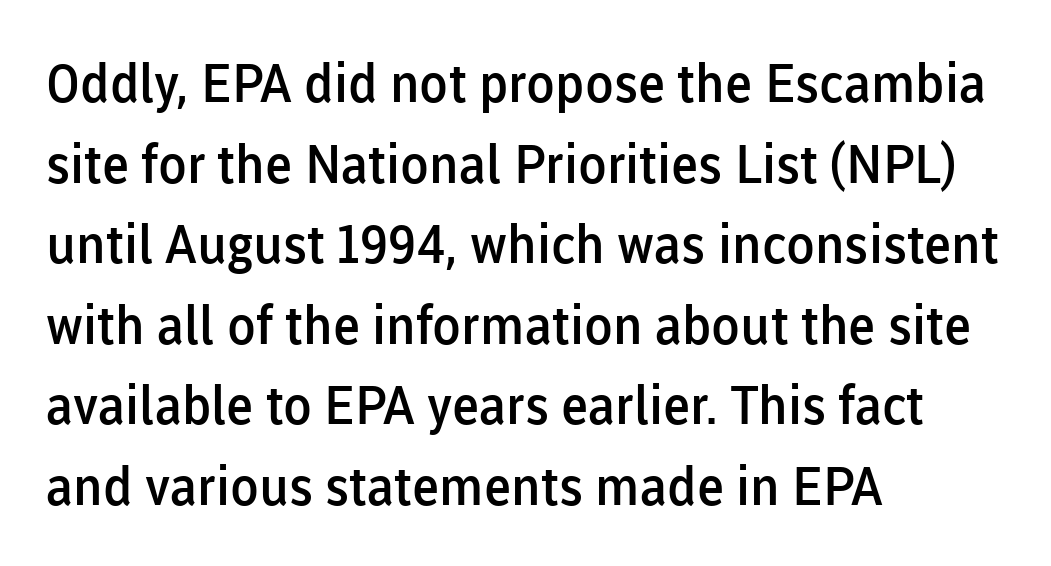
Q: Is the text bold? A: Semi-bold.
Q: Is the text italic (slanted)? A: No, it is upright.
Q: Is the typeface a serif or a sans-serif typeface? A: Sans-serif.
Q: Is the text underlined? A: No.
Q: How is the paragraph aligned? A: Left-aligned.
Q: Is the spacing between letters normal or unusually wide? A: Normal.
Q: Is the spacing between lines tight, normal or loose? A: Normal.
Q: Width (condensed, normal, or wide)? A: Normal.
Q: Stroke contrast? A: Low.
Q: x-height? A: Medium.
Q: Monospaced? A: No.
